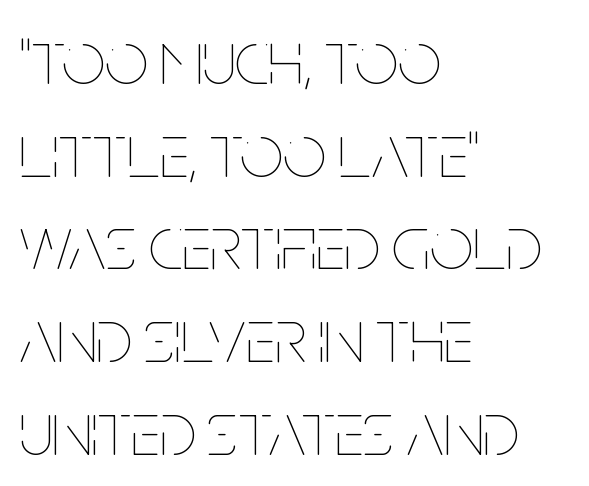
Q: Is the text bold? A: No.
Q: Is the text italic (slanted)? A: No, it is upright.
Q: Is the text underlined? A: No.
Q: How is the paragraph aligned? A: Left-aligned.
Q: Is the spacing between letters normal or unusually wide? A: Normal.
Q: Width (condensed, normal, or wide)? A: Condensed.
Q: Stroke contrast? A: Low.
Q: x-height? A: Large.
Q: Monospaced? A: No.
